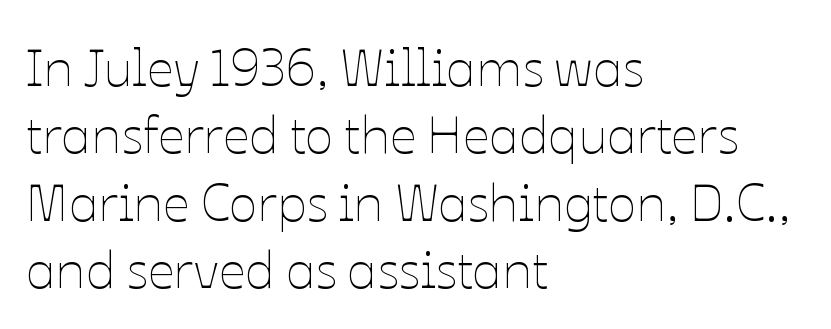
What's the leading like? Ordinary, nothing unusual. The characters are drawn with everyday or finer stroke widths. Glyph-to-glyph distance matches everyday printed text. Alignment: flush left. The glyphs are unaccompanied by any horizontal stroke below them.
